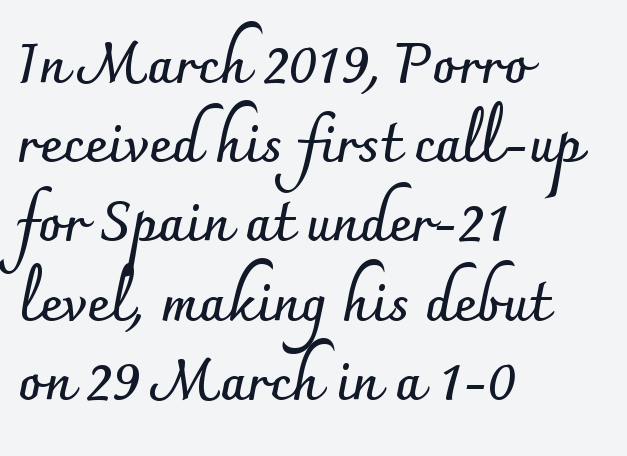
The image shows 55 px semibold sans-serif type; set left-aligned, normal line spacing (1.44x), normal letter spacing, not underlined; low stroke contrast and a small x-height.
